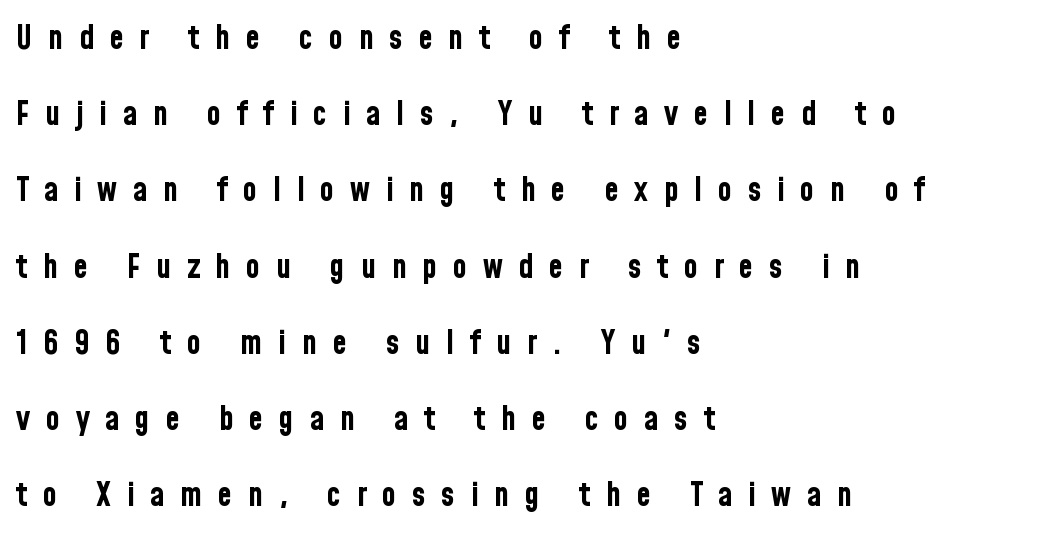
Q: Is the text bold? A: Yes.
Q: Is the text italic (slanted)? A: No, it is upright.
Q: Is the typeface a serif or a sans-serif typeface? A: Sans-serif.
Q: Is the text underlined? A: No.
Q: How is the paragraph aligned? A: Left-aligned.
Q: Is the spacing between letters normal or unusually wide? A: Unusually wide.
Q: Is the spacing between lines tight, normal or loose? A: Loose.
Q: Width (condensed, normal, or wide)? A: Condensed.
Q: Stroke contrast? A: Low.
Q: x-height? A: Medium.
Q: Monospaced? A: No.
